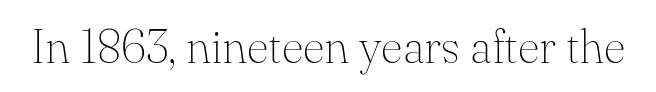
{"serif": "yes", "italic": "no", "bold": "no", "weight": "thin", "width": "normal", "stroke_contrast": "medium", "x_height": "small", "monospaced": "no", "underline": "no", "letter_spacing": "normal", "letter_spacing_em": 0.0, "glyph_px": 48}
